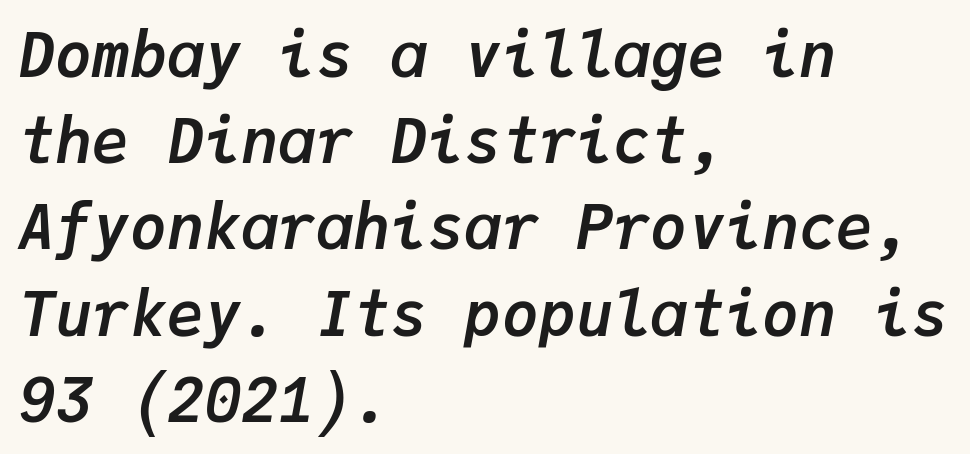
Q: Is the text bold? A: Yes.
Q: Is the text italic (slanted)? A: Yes, it leans right by about 9 degrees.
Q: Is the text underlined? A: No.
Q: How is the paragraph aligned? A: Left-aligned.
Q: Is the spacing between letters normal or unusually wide? A: Normal.
Q: Is the spacing between lines tight, normal or loose? A: Normal.
Q: Width (condensed, normal, or wide)? A: Normal.
Q: Stroke contrast? A: Low.
Q: x-height? A: Medium.
Q: Monospaced? A: Yes.
